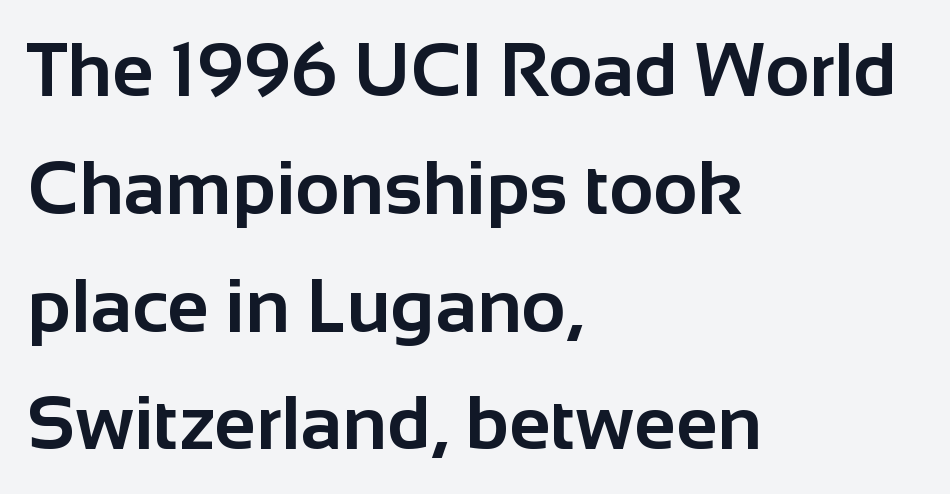
{"serif": "no", "italic": "no", "bold": "yes", "weight": "bold", "width": "normal", "stroke_contrast": "low", "x_height": "medium", "monospaced": "no", "underline": "no", "align": "left", "line_spacing": "normal", "line_spacing_ratio": 1.55, "letter_spacing": "normal", "letter_spacing_em": 0.0, "glyph_px": 76}
